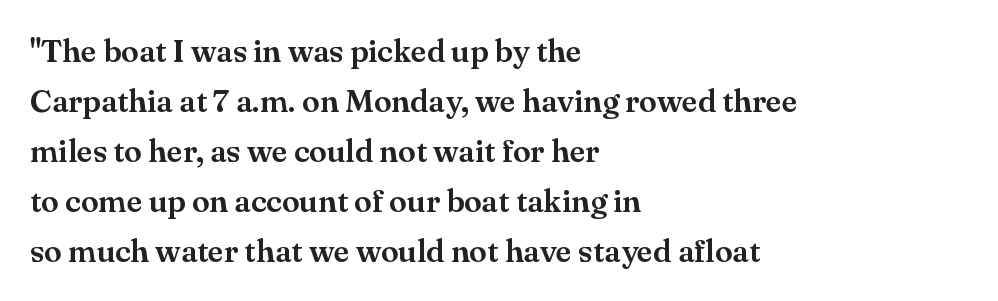
{"serif": "yes", "italic": "no", "width": "normal", "stroke_contrast": "medium", "x_height": "small", "monospaced": "no", "underline": "no", "align": "left", "line_spacing": "normal", "line_spacing_ratio": 1.56, "letter_spacing": "normal", "letter_spacing_em": 0.0, "glyph_px": 32}
